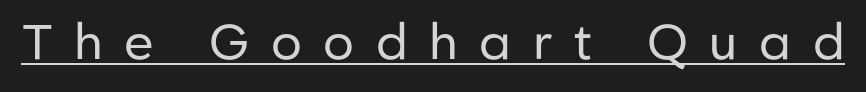
{"serif": "no", "italic": "no", "bold": "no", "weight": "regular", "width": "normal", "stroke_contrast": "low", "x_height": "medium", "monospaced": "no", "underline": "yes", "letter_spacing": "wide", "letter_spacing_em": 0.44, "glyph_px": 49}
